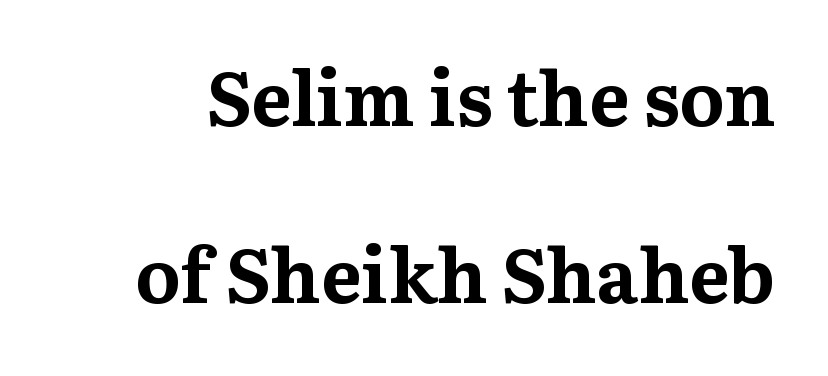
The image shows 76 px bold serif type, upright; set loose line spacing (2.33x), normal letter spacing, not underlined; medium stroke contrast and a medium x-height.
